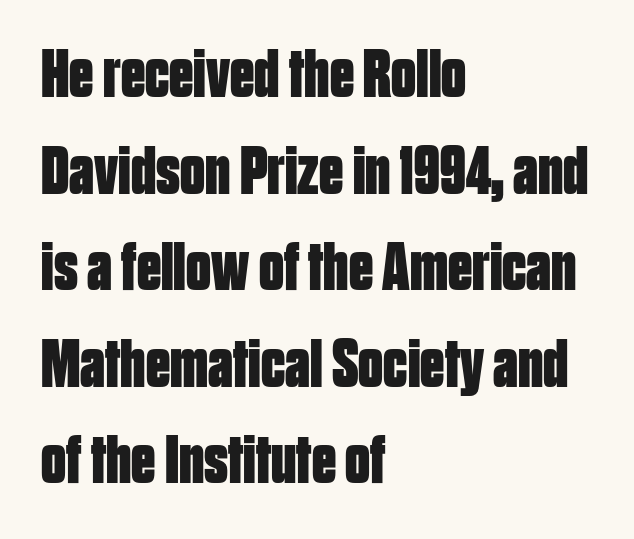
{"serif": "no", "italic": "no", "bold": "yes", "weight": "bold", "width": "condensed", "stroke_contrast": "low", "x_height": "large", "monospaced": "no", "underline": "no", "align": "left", "line_spacing": "normal", "line_spacing_ratio": 1.4, "letter_spacing": "normal", "letter_spacing_em": 0.0, "glyph_px": 69}
